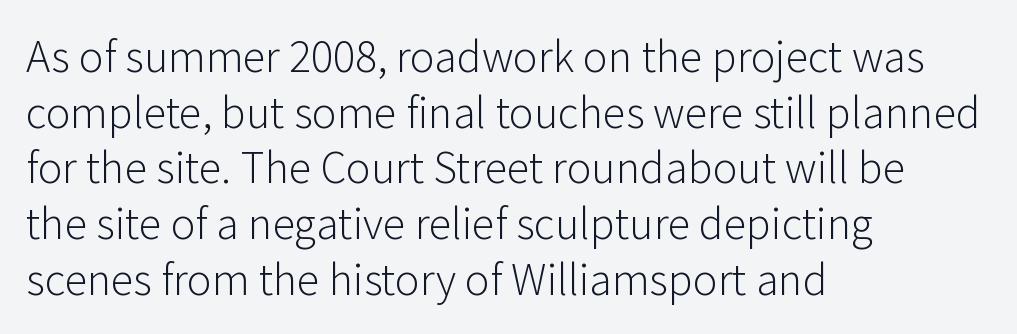
Q: Is the text bold? A: No.
Q: Is the text italic (slanted)? A: No, it is upright.
Q: Is the typeface a serif or a sans-serif typeface? A: Sans-serif.
Q: Is the text underlined? A: No.
Q: How is the paragraph aligned? A: Left-aligned.
Q: Is the spacing between letters normal or unusually wide? A: Normal.
Q: Width (condensed, normal, or wide)? A: Normal.
Q: Stroke contrast? A: Low.
Q: x-height? A: Medium.
Q: Monospaced? A: No.
